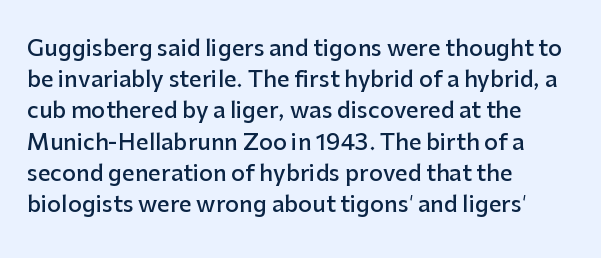
{"italic": "no", "bold": "semi", "underline": "no", "align": "left", "line_spacing": "normal", "line_spacing_ratio": 1.42, "letter_spacing": "normal", "letter_spacing_em": 0.0, "glyph_px": 22}
